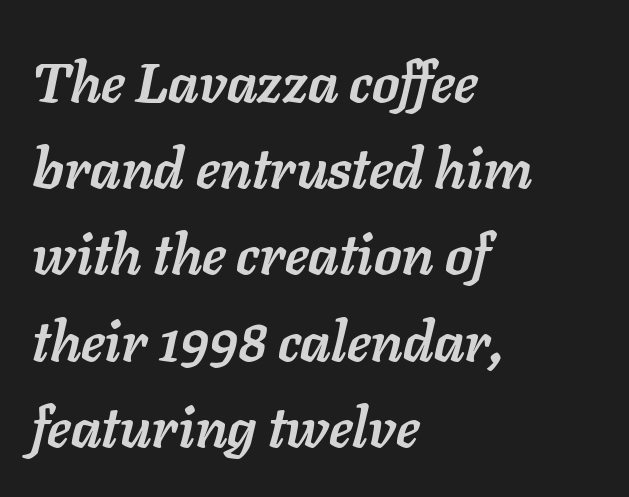
Lines of text with bare space underneath. Character widths vary here, with narrow letters taking less room than wide ones. Regular leading. The typesetter chose a ragged-right arrangement here.
